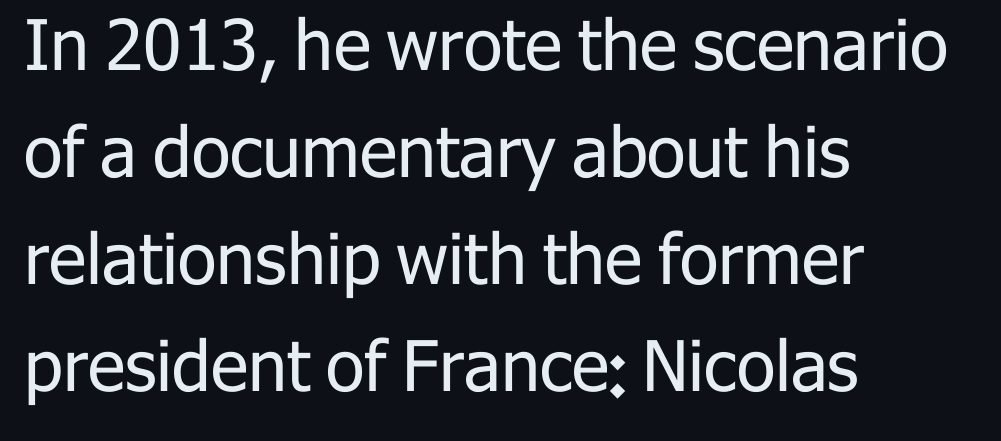
The image shows 70 px regular-weight sans-serif type, upright; set left-aligned, normal line spacing (1.53x), normal letter spacing, not underlined; low stroke contrast and a medium x-height.
